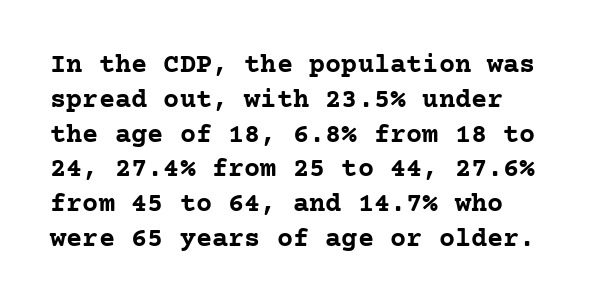
Style check: upright. Glance below the letters and you will spot only blank space. The characters look thick and weighty, a clear bold. How would I describe the line gaps? Plain and ordinary.
